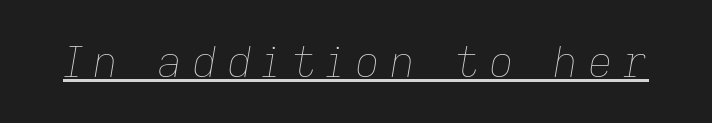
The image shows 43 px thin type, italic (leaning right); set unusually wide letter spacing (+0.24 em), underlined; low stroke contrast and a medium x-height.
